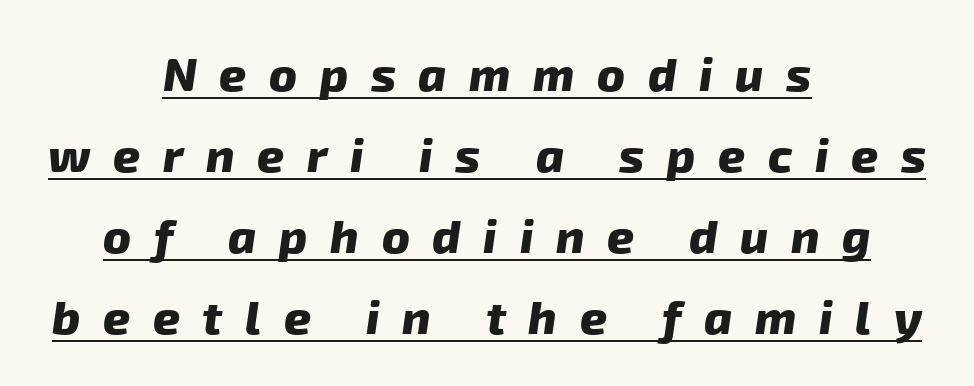
The passage shown is emphatically bold. The rendering inserts visible extra space after every character. The face used here appears with an underline applied. Horizontally, the lines are justified to the midpoint only. These lines are rendered in a variable-pitch font. Observe the absence of serifs on each vertical stroke in this sample.
